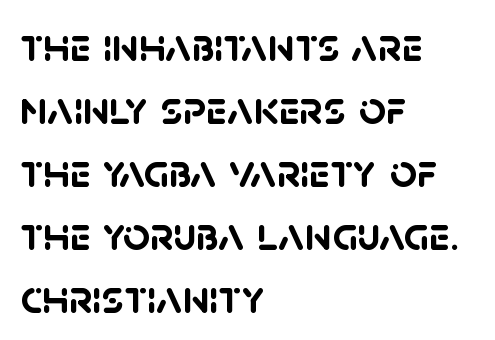
The image shows 47 px semibold sans-serif type; set left-aligned, normal line spacing (1.34x), normal letter spacing, not underlined; low stroke contrast and a large x-height.
